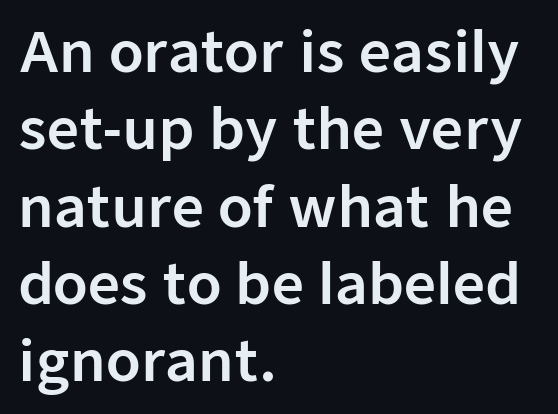
What kind of face is this? One without serifs — a sans. Visually the block forms a straight wall on the left and a jagged coastline on the right. This sample keeps an unexceptional amount of space between lines. The foot of each line stays bare and open. These lines keep a tight, regular rhythm from letter to letter.
